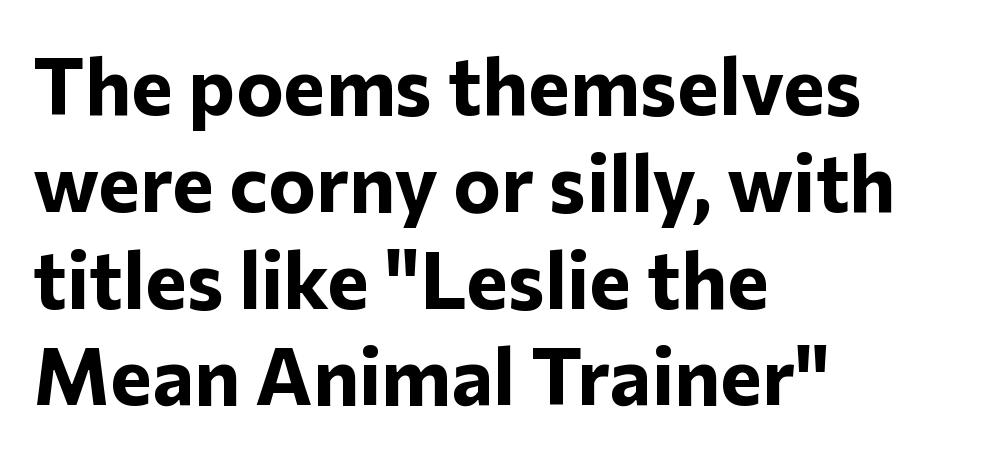
The image shows 80 px bold sans-serif type, upright; set left-aligned, line spacing 1.21x, normal letter spacing, not underlined; low stroke contrast and a medium x-height.
